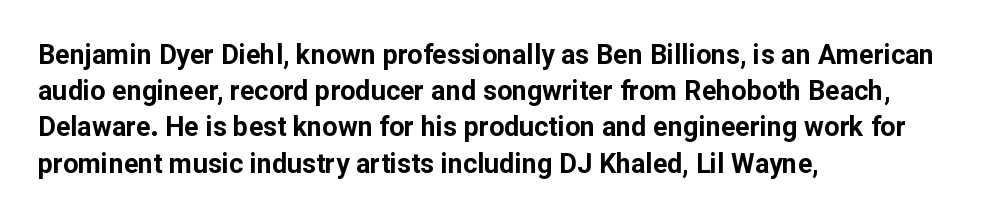
{"italic": "no", "bold": "yes", "underline": "no", "align": "left", "line_spacing": "normal", "line_spacing_ratio": 1.34, "letter_spacing": "normal", "letter_spacing_em": 0.0, "glyph_px": 27}
